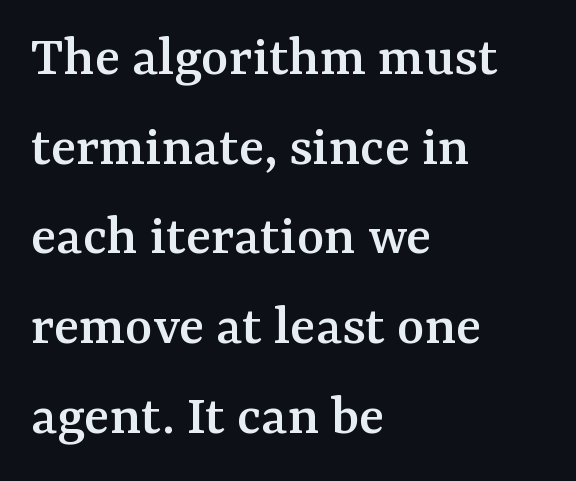
The image shows 59 px serif type, upright; set left-aligned, normal line spacing (1.52x), normal letter spacing, not underlined; medium stroke contrast and a medium x-height.
